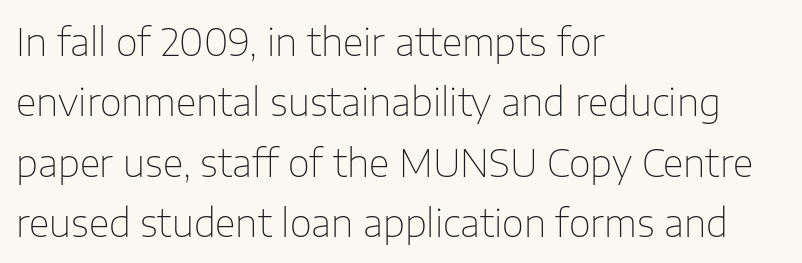
This rendering employs a face without finishing strokes, i.e., a sans-serif. These lines are rendered in a variable-pitch font. Nope, not italic — everything's standing straight. There is no visible air inserted between adjacent glyphs.
